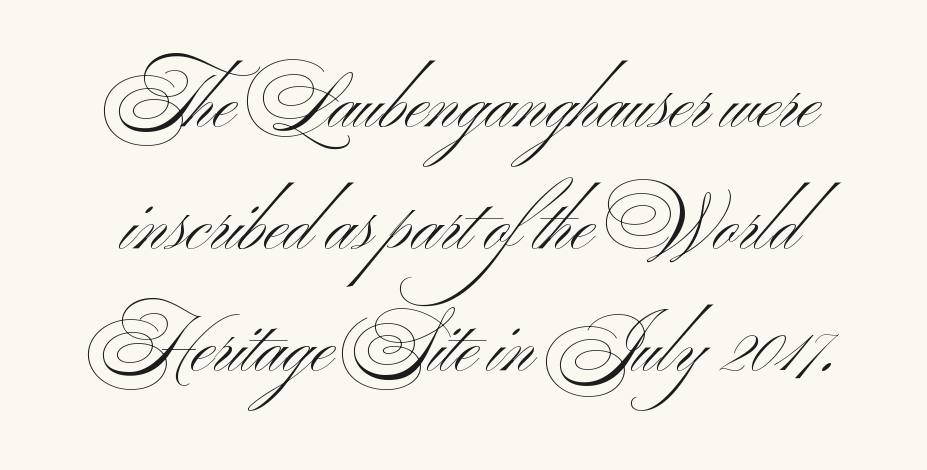
Q: Is the text bold? A: No.
Q: Is the text italic (slanted)? A: Yes.
Q: Is the typeface a serif or a sans-serif typeface? A: Sans-serif.
Q: Is the text underlined? A: No.
Q: How is the paragraph aligned? A: Centered.
Q: Is the spacing between letters normal or unusually wide? A: Normal.
Q: Is the spacing between lines tight, normal or loose? A: Normal.
Q: Width (condensed, normal, or wide)? A: Wide.
Q: Stroke contrast? A: Medium.
Q: x-height? A: Small.
Q: Monospaced? A: No.
